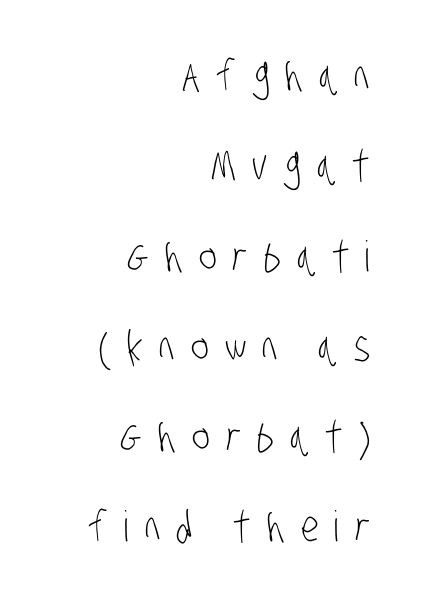
Looks like regular typesetting: each glyph gets only the width it needs. Type style note: lacks serifs. Any mark beneath the type? The region is blank. No heavy texture on the line: the type isn't bold.
